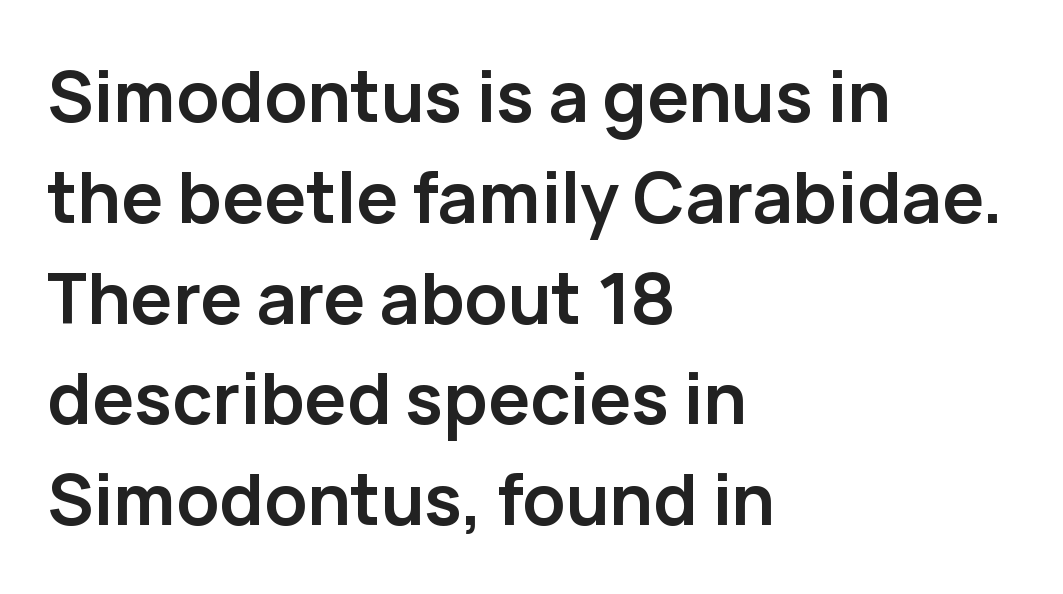
Do the characters align in a grid? No, the font is proportional. Tracking here is standard; glyphs follow each other at the usual distance. These lines are set flush left with a ragged right edge. The letters stand straight up with perfectly vertical stems. If you measured baseline to baseline, you'd find a middling distance. The text was rendered using a sans face with plain stroke endings.
